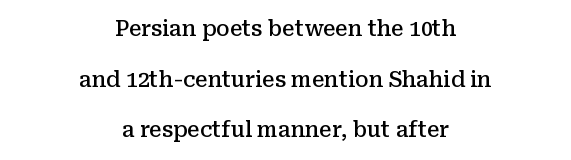
{"italic": "no", "bold": "semi", "underline": "no", "align": "center", "line_spacing": "loose", "line_spacing_ratio": 2.41, "letter_spacing": "normal", "letter_spacing_em": 0.0, "glyph_px": 21}
